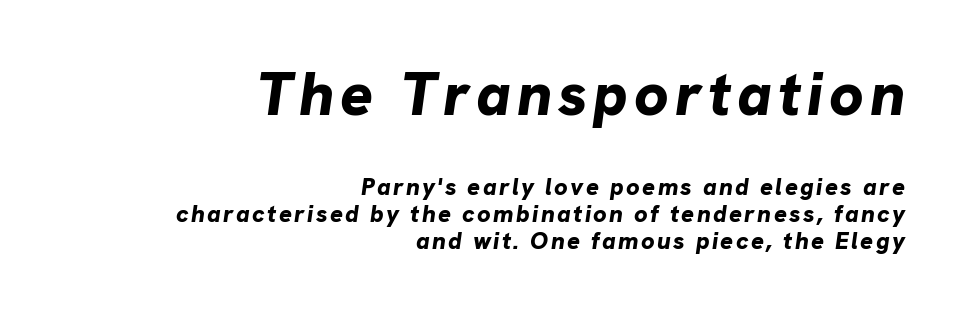
Q: Is the text bold? A: Yes.
Q: Is the text italic (slanted)? A: Yes, it leans right by about 8 degrees.
Q: Is the text underlined? A: No.
Q: How is the paragraph aligned? A: Right-aligned.
Q: Is the spacing between lines tight, normal or loose? A: Tight.
Q: Which block of text is set in a larger size, the first (top) or the second (bottom)? A: The first (top) one.
Q: Width (condensed, normal, or wide)? A: Normal.
Q: Stroke contrast? A: Low.
Q: x-height? A: Medium.
Q: Monospaced? A: No.
